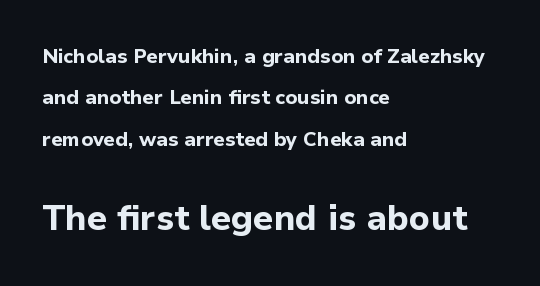
The image shows 35 px bold sans-serif type, upright; set left-aligned, loose line spacing (2.07x), normal letter spacing, not underlined; the second (bottom) block is 1.75x larger; low stroke contrast and a medium x-height.
